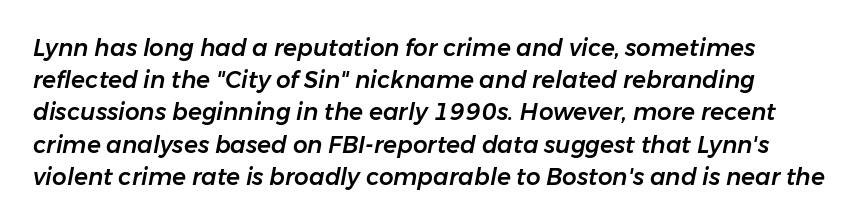
{"italic": "yes", "lean": "right", "slant_degrees": 11, "underline": "no", "line_spacing": "normal", "line_spacing_ratio": 1.4, "letter_spacing": "normal", "letter_spacing_em": 0.0, "glyph_px": 23}
